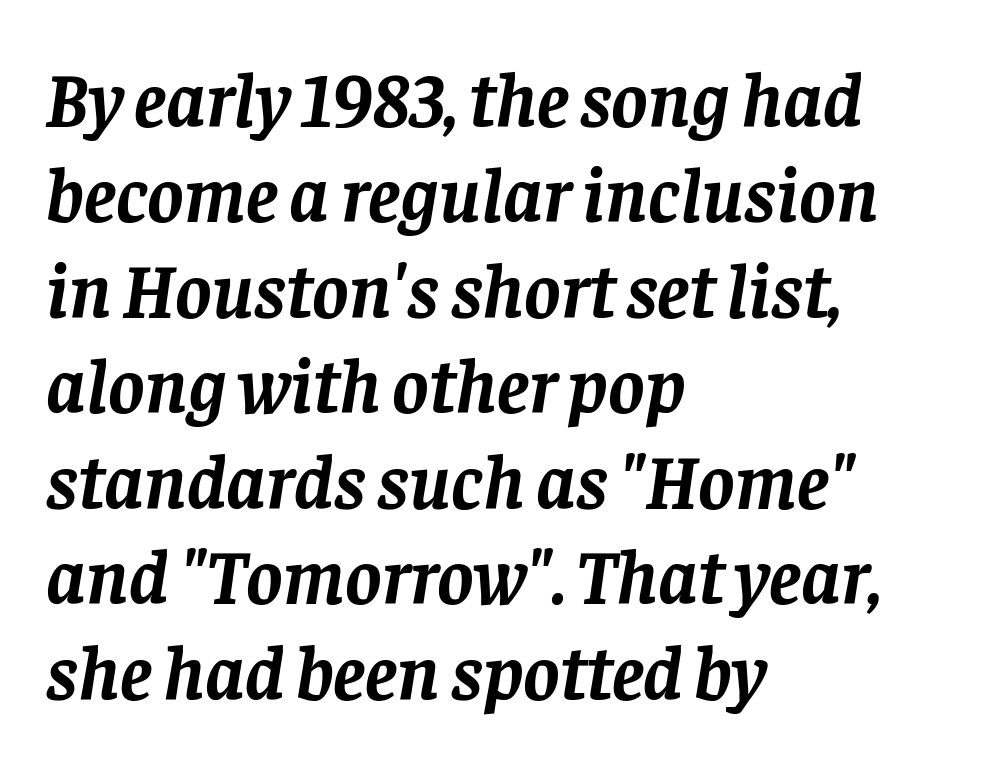
Q: Is the text bold? A: Yes.
Q: Is the text italic (slanted)? A: Yes, it leans right by about 8 degrees.
Q: Is the typeface a serif or a sans-serif typeface? A: Serif.
Q: Is the text underlined? A: No.
Q: How is the paragraph aligned? A: Left-aligned.
Q: Is the spacing between letters normal or unusually wide? A: Normal.
Q: Width (condensed, normal, or wide)? A: Normal.
Q: Stroke contrast? A: Low.
Q: x-height? A: Large.
Q: Monospaced? A: No.
